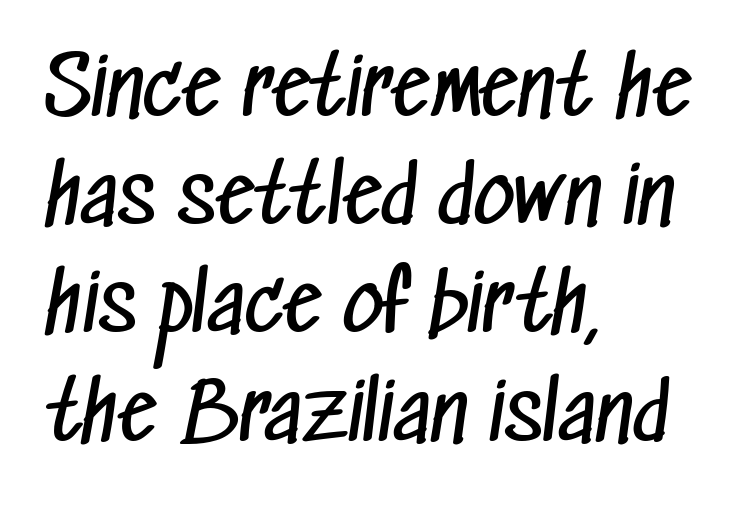
Q: Is the text bold? A: No.
Q: Is the typeface a serif or a sans-serif typeface? A: Sans-serif.
Q: Is the text underlined? A: No.
Q: How is the paragraph aligned? A: Left-aligned.
Q: Is the spacing between letters normal or unusually wide? A: Normal.
Q: Is the spacing between lines tight, normal or loose? A: Normal.
Q: Width (condensed, normal, or wide)? A: Condensed.
Q: Stroke contrast? A: Low.
Q: x-height? A: Medium.
Q: Monospaced? A: No.
